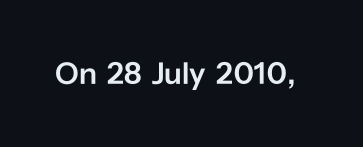
Q: Is the text bold? A: Semi-bold.
Q: Is the text italic (slanted)? A: No, it is upright.
Q: Is the typeface a serif or a sans-serif typeface? A: Sans-serif.
Q: Is the text underlined? A: No.
Q: Is the spacing between letters normal or unusually wide? A: Normal.
Q: Width (condensed, normal, or wide)? A: Normal.
Q: Stroke contrast? A: Low.
Q: x-height? A: Medium.
Q: Monospaced? A: No.
